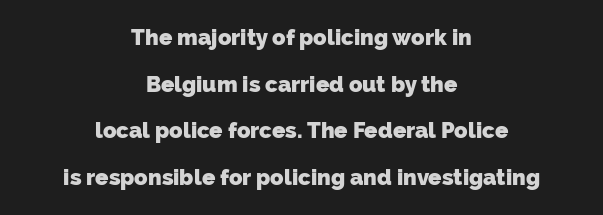
The strip under each line holds only bare page. The designer dialed line spacing up above the default. Honestly, the letter spacing is just normal — you wouldn't notice it. Both edges are ragged and mirror each other, which tells us the setting is centered. These words are printed bold, with thick strokes throughout.
